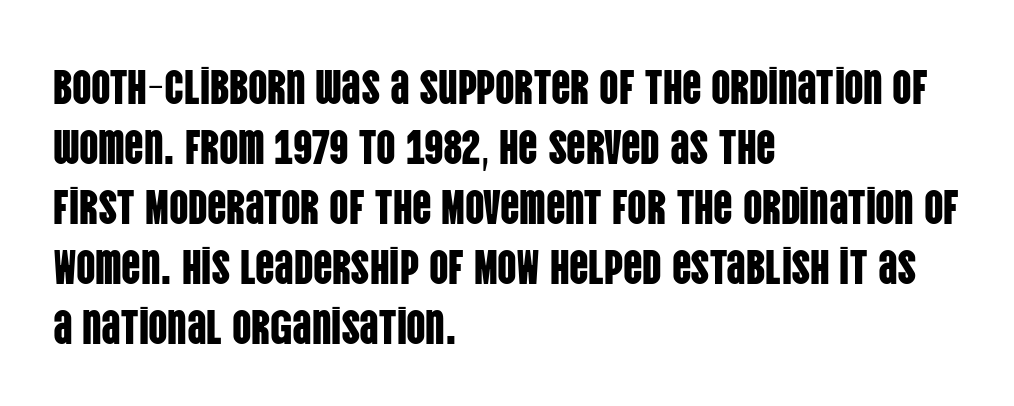
Q: Is the text italic (slanted)? A: No, it is upright.
Q: Is the typeface a serif or a sans-serif typeface? A: Sans-serif.
Q: Is the text underlined? A: No.
Q: How is the paragraph aligned? A: Left-aligned.
Q: Is the spacing between letters normal or unusually wide? A: Normal.
Q: Is the spacing between lines tight, normal or loose? A: Normal.
Q: Width (condensed, normal, or wide)? A: Condensed.
Q: Stroke contrast? A: Low.
Q: x-height? A: Large.
Q: Monospaced? A: No.
